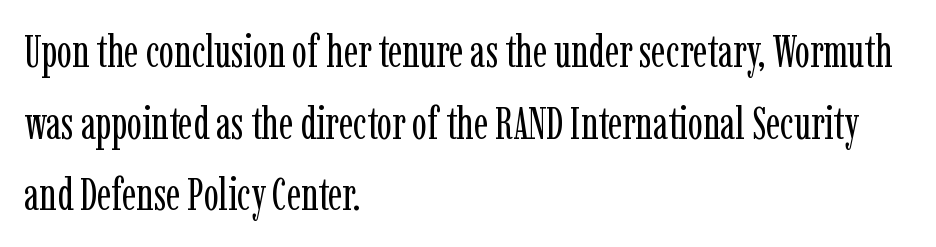
{"serif": "yes", "italic": "no", "bold": "no", "weight": "regular", "width": "condensed", "stroke_contrast": "low", "x_height": "medium", "monospaced": "no", "underline": "no", "align": "left", "line_spacing": "normal", "line_spacing_ratio": 1.59, "letter_spacing": "normal", "letter_spacing_em": 0.0, "glyph_px": 45}
